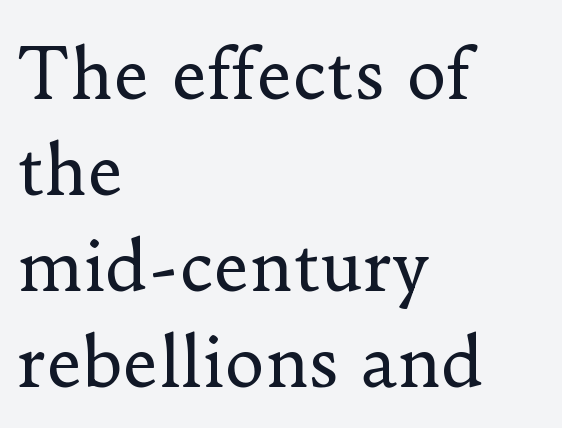
The image shows 68 px regular-weight serif type, upright; set left-aligned, normal line spacing (1.41x), normal letter spacing, not underlined; low stroke contrast and a small x-height.
